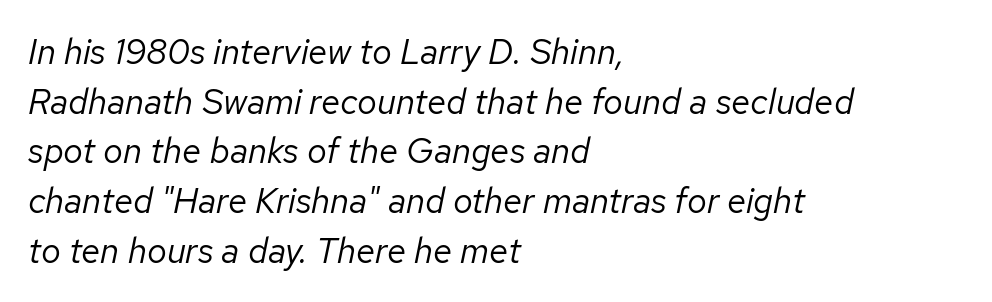
Q: Is the text bold? A: No.
Q: Is the text italic (slanted)? A: Yes, it leans right by about 12 degrees.
Q: Is the text underlined? A: No.
Q: How is the paragraph aligned? A: Left-aligned.
Q: Is the spacing between letters normal or unusually wide? A: Normal.
Q: Is the spacing between lines tight, normal or loose? A: Normal.
Q: Width (condensed, normal, or wide)? A: Normal.
Q: Stroke contrast? A: Low.
Q: x-height? A: Medium.
Q: Monospaced? A: No.
